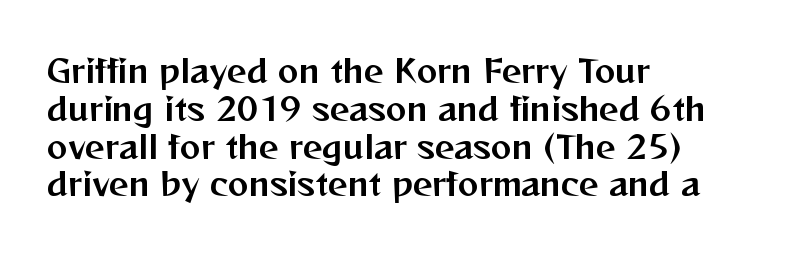
The image shows 31 px sans-serif type, upright; set left-aligned, line spacing 1.22x, normal letter spacing, not underlined; medium stroke contrast and a medium x-height.
